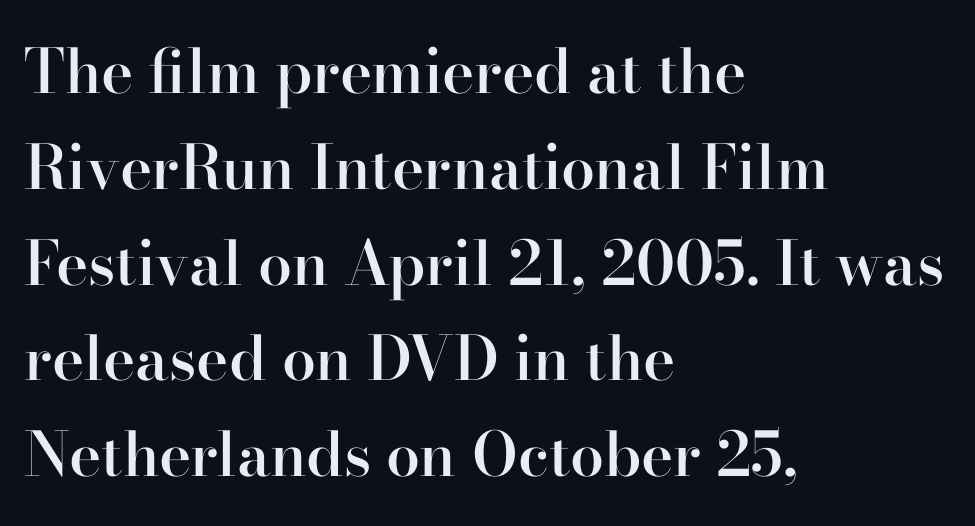
The image shows 61 px semibold serif type, upright; set left-aligned, normal line spacing (1.57x), normal letter spacing, not underlined; high stroke contrast and a small x-height.
